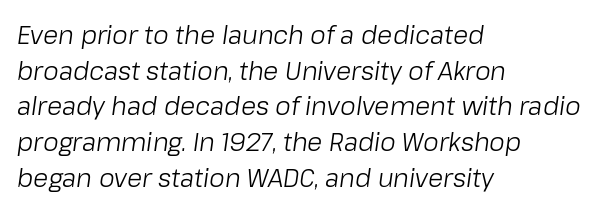
The image shows 25 px text type, italic (leaning right); set left-aligned, normal line spacing (1.43x), normal letter spacing, not underlined.
